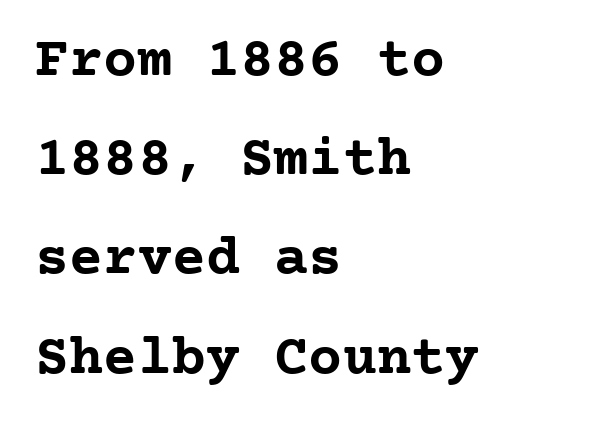
Q: Is the text bold? A: Yes.
Q: Is the text italic (slanted)? A: No, it is upright.
Q: Is the typeface a serif or a sans-serif typeface? A: Serif.
Q: Is the text underlined? A: No.
Q: How is the paragraph aligned? A: Left-aligned.
Q: Is the spacing between letters normal or unusually wide? A: Normal.
Q: Width (condensed, normal, or wide)? A: Normal.
Q: Stroke contrast? A: Low.
Q: x-height? A: Medium.
Q: Monospaced? A: Yes.
